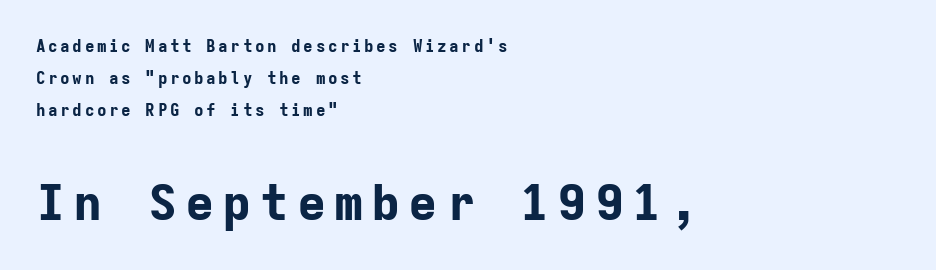
The image shows 49 px bold sans-serif type, upright, monospaced; set left-aligned, loose line spacing (2.01x), not underlined; the second (bottom) block is 3.06x larger; low stroke contrast and a medium x-height.
